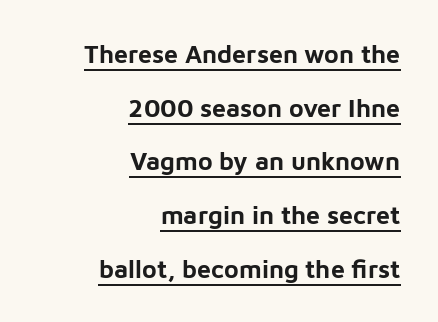
{"italic": "no", "bold": "yes", "underline": "yes", "align": "right", "line_spacing": "loose", "line_spacing_ratio": 2.15, "letter_spacing": "normal", "letter_spacing_em": 0.0, "glyph_px": 25}
